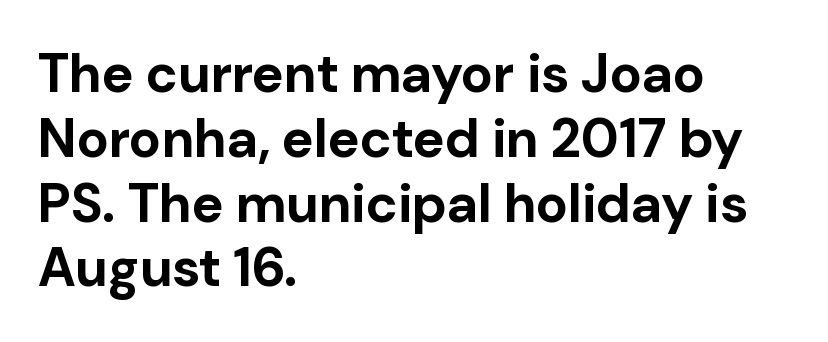
Here the designer chose a conventional face with non-uniform glyph widths. The baseline area is clear. Tracking here is standard; glyphs follow each other at the usual distance. These lines are set flush left with a ragged right edge. The type sits square on the baseline with zero lean. The characters look thick and weighty, a clear bold.
